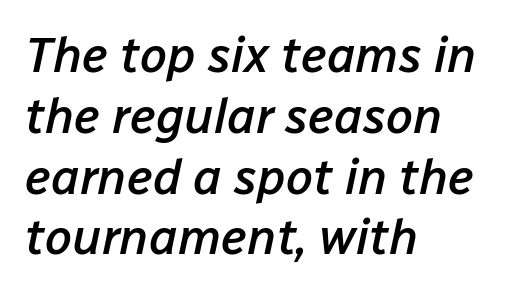
Quick note: italic. Each letter keeps its own natural width here, so spacing adapts to shape. The gap between lines stays unmarked. The glyphs have the mass of a demibold cut, below bold. Caption: multi-line text, flush left, ragged right.
